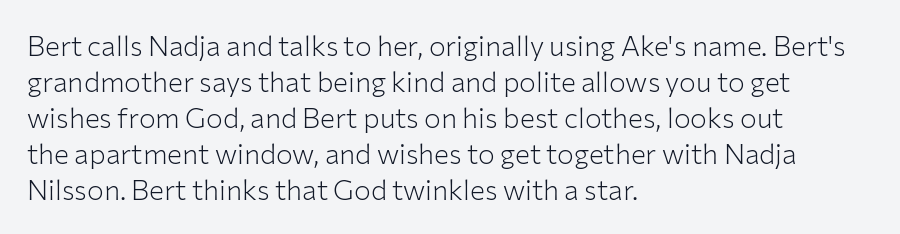
Q: Is the text bold? A: No.
Q: Is the text italic (slanted)? A: No, it is upright.
Q: Is the typeface a serif or a sans-serif typeface? A: Sans-serif.
Q: Is the text underlined? A: No.
Q: How is the paragraph aligned? A: Left-aligned.
Q: Is the spacing between letters normal or unusually wide? A: Normal.
Q: Is the spacing between lines tight, normal or loose? A: Normal.
Q: Width (condensed, normal, or wide)? A: Normal.
Q: Stroke contrast? A: Low.
Q: x-height? A: Medium.
Q: Monospaced? A: No.
